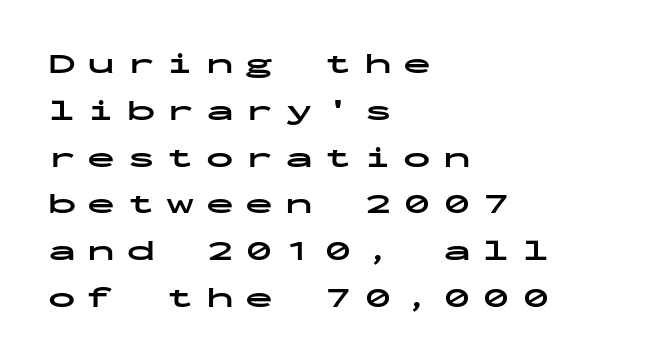
Weight check: bold — yes, fully. Vertical strokes here are truly vertical. Examine the stroke ends and you'll find no serifs. Does extra space separate the letters? Yes, quite a lot of it. In terms of leading, this rendering sits right in the middle. Quick note: underline off.
